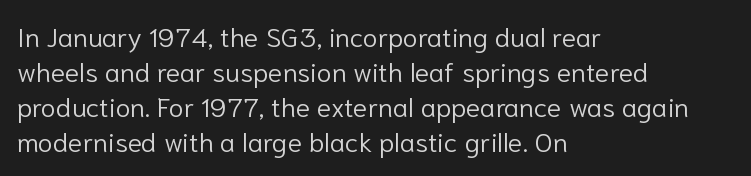
The image shows 27 px text type, upright; set left-aligned, normal line spacing (1.3x), normal letter spacing, not underlined.
